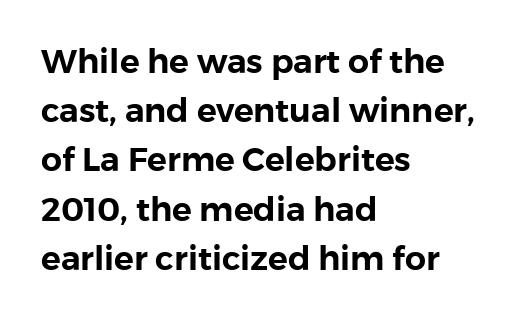
Successive baselines arrive at the customary interval. Standard letterfit; no display-style spreading of the glyphs. Are there feet on the stems? There aren't — it's a sans. The foot of each line stays bare and open. This is roman type, the default non-slanted kind. Which margin do the lines hug? The left one — the right edge is uneven.
